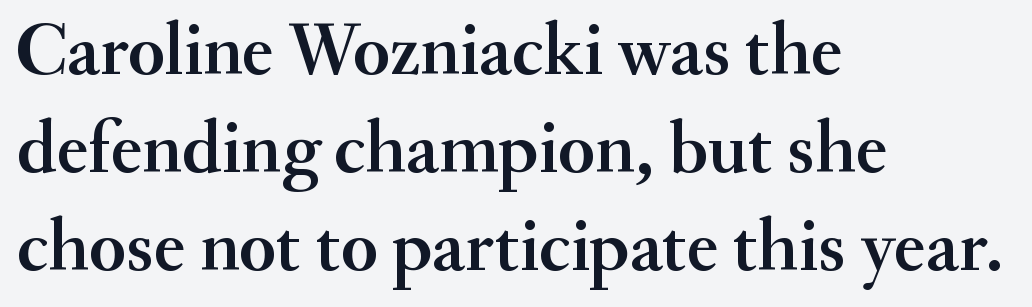
Q: Is the text italic (slanted)? A: No, it is upright.
Q: Is the typeface a serif or a sans-serif typeface? A: Serif.
Q: Is the text underlined? A: No.
Q: How is the paragraph aligned? A: Left-aligned.
Q: Is the spacing between letters normal or unusually wide? A: Normal.
Q: Is the spacing between lines tight, normal or loose? A: Normal.
Q: Width (condensed, normal, or wide)? A: Normal.
Q: Stroke contrast? A: Medium.
Q: x-height? A: Small.
Q: Monospaced? A: No.
